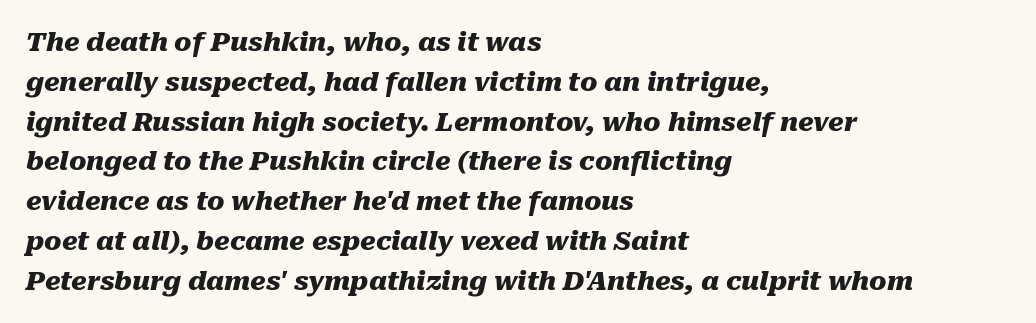
The image shows 26 px bold type, italic (leaning right); set left-aligned, normal line spacing (1.53x), normal letter spacing, not underlined.
